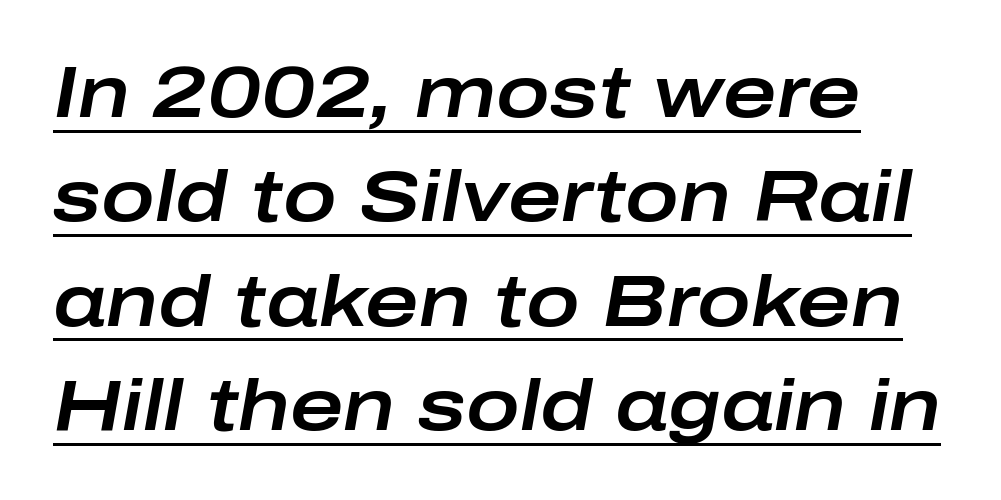
The rendering uses the underline text-decoration. Notice how the stems are inclined rather than vertical — that's the hallmark of italics. Nobody touched the tracking dial on this one. Baseline-to-baseline distance is the conventional proportion of letter height.
